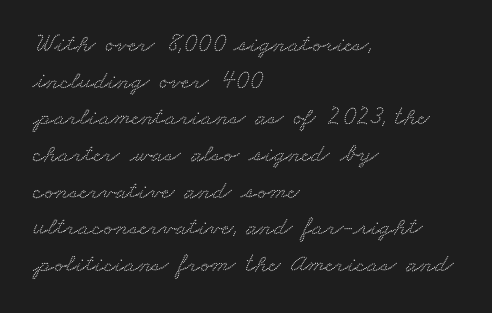
{"underline": "no", "align": "left", "line_spacing": "normal", "line_spacing_ratio": 1.41, "letter_spacing": "normal", "letter_spacing_em": 0.0, "glyph_px": 26}
